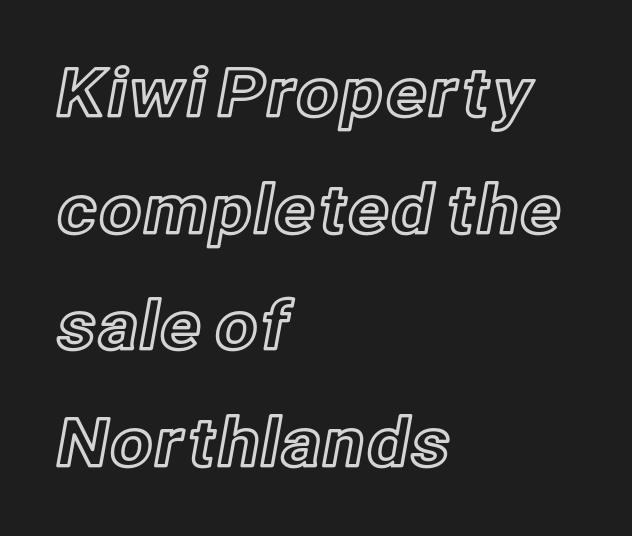
Descenders are the only things crossing below the line. Line starts are locked; line ends wander. The passage shown has conventional tracking throughout. Is this a fixed-width face? No — the glyphs have proportional, varying widths.
